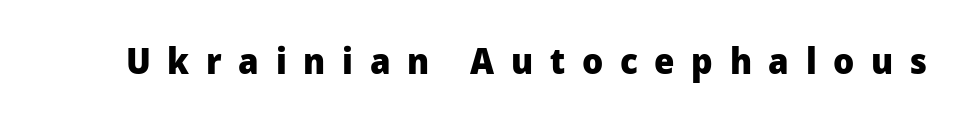
{"serif": "no", "italic": "no", "bold": "yes", "weight": "heavy", "width": "normal", "stroke_contrast": "low", "x_height": "medium", "monospaced": "no", "underline": "no", "letter_spacing": "wide", "letter_spacing_em": 0.45, "glyph_px": 37}
